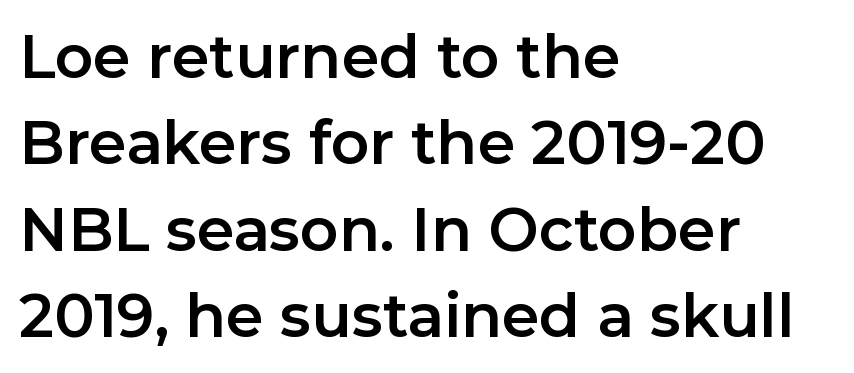
{"serif": "no", "italic": "no", "width": "normal", "stroke_contrast": "low", "x_height": "medium", "monospaced": "no", "underline": "no", "align": "left", "line_spacing": "normal", "line_spacing_ratio": 1.44, "letter_spacing": "normal", "letter_spacing_em": 0.0, "glyph_px": 60}
